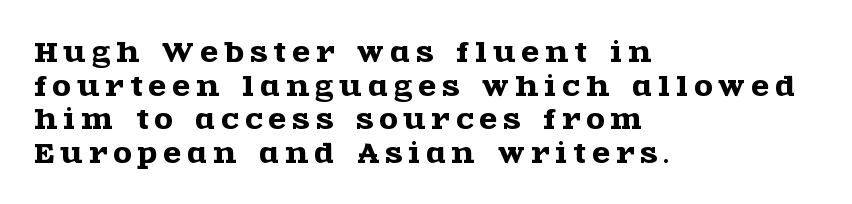
{"italic": "no", "underline": "no", "align": "left", "line_spacing": "normal", "line_spacing_ratio": 1.29, "letter_spacing": "wide", "letter_spacing_em": 0.25, "glyph_px": 26}
